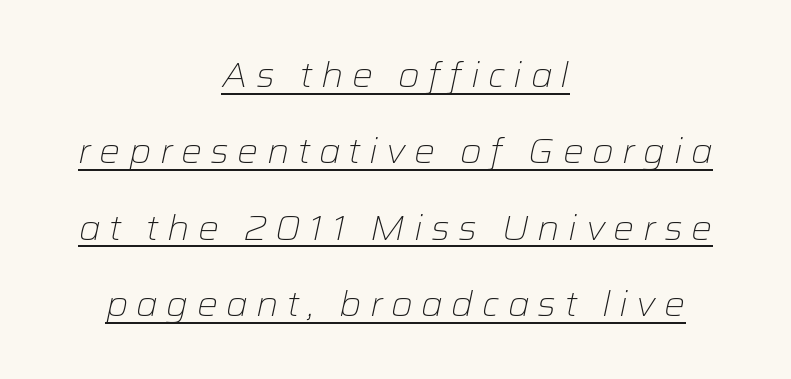
Q: Is the text bold? A: No.
Q: Is the text italic (slanted)? A: Yes, it leans right by about 12 degrees.
Q: Is the text underlined? A: Yes.
Q: How is the paragraph aligned? A: Centered.
Q: Is the spacing between letters normal or unusually wide? A: Unusually wide.
Q: Is the spacing between lines tight, normal or loose? A: Loose.
Q: Width (condensed, normal, or wide)? A: Normal.
Q: Stroke contrast? A: Low.
Q: x-height? A: Medium.
Q: Monospaced? A: No.
